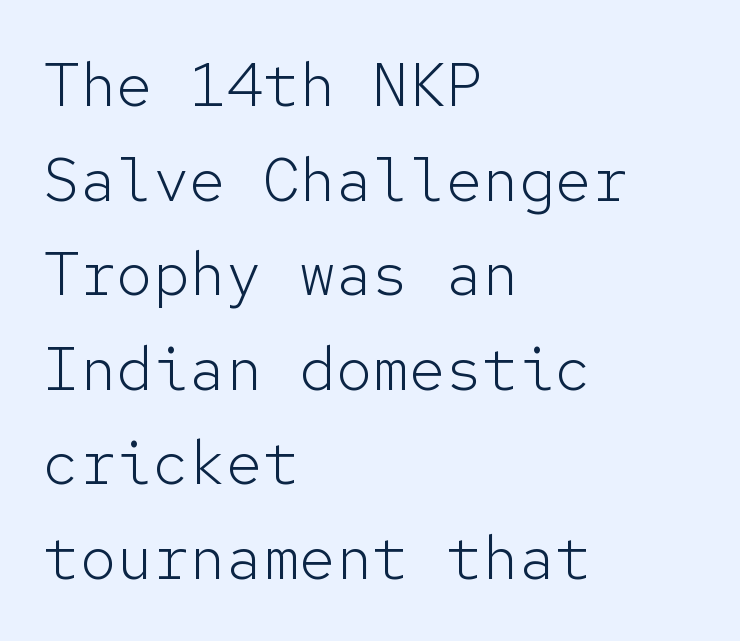
The image shows 61 px light sans-serif type, upright, monospaced; set left-aligned, normal line spacing (1.55x), normal letter spacing, not underlined; low stroke contrast and a medium x-height.
